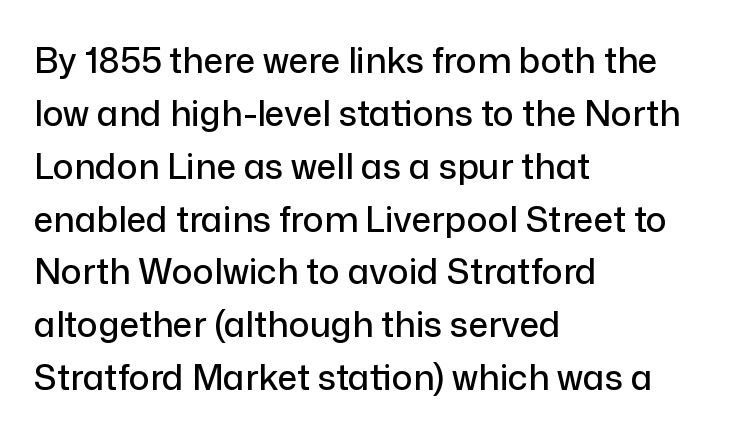
The gap between lines stays unmarked. Is there much room between lines? A standard amount, neither cramped nor airy. Inter-character spacing is left at the font's built-in metrics. The rendering anchors every line to the left-hand side. This is roman type, the default non-slanted kind.
